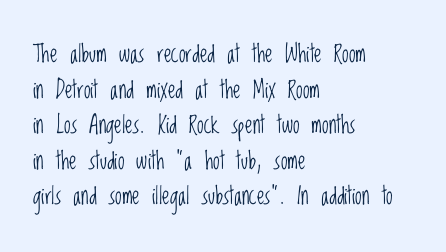
The image shows 24 px text type, upright; set left-aligned, normal line spacing (1.48x), normal letter spacing, not underlined.
